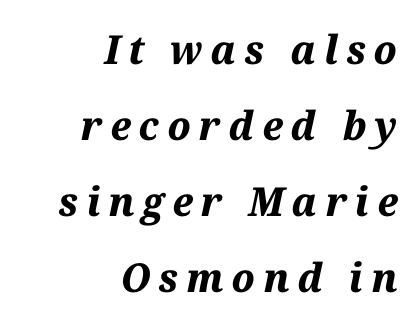
The image shows 40 px bold type, italic (leaning right); set right-aligned, loose line spacing (1.9x), unusually wide letter spacing (+0.2 em), not underlined; medium stroke contrast and a medium x-height.
